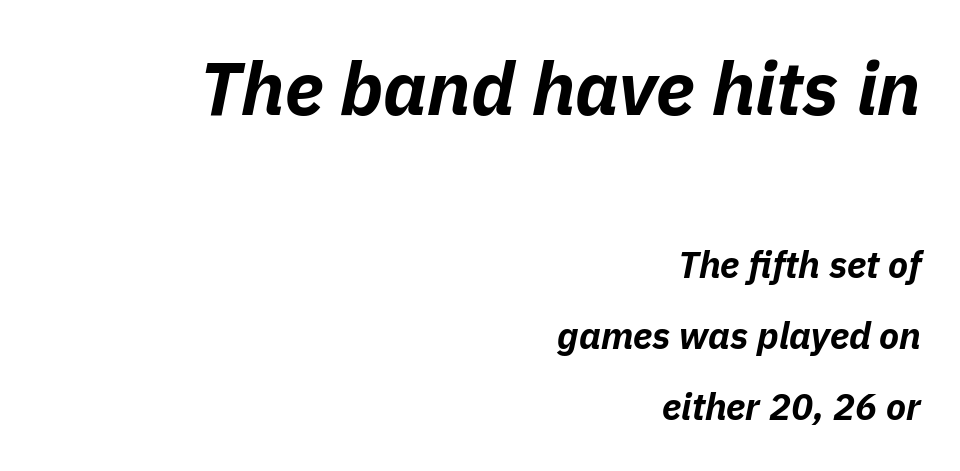
{"italic": "yes", "lean": "right", "slant_degrees": 11, "bold": "yes", "weight": "bold", "width": "normal", "stroke_contrast": "low", "x_height": "medium", "monospaced": "no", "underline": "no", "align": "right", "line_spacing": "loose", "line_spacing_ratio": 1.92, "letter_spacing": "normal", "letter_spacing_em": 0.0, "larger_block": "first", "size_ratio": 2.0, "glyph_px": 74}
